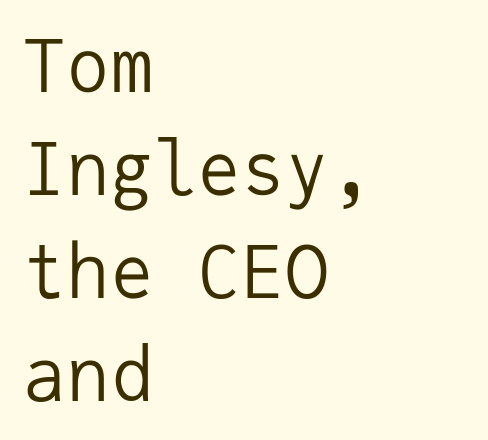
Q: Is the text bold? A: No.
Q: Is the text italic (slanted)? A: No, it is upright.
Q: Is the typeface a serif or a sans-serif typeface? A: Sans-serif.
Q: Is the text underlined? A: No.
Q: How is the paragraph aligned? A: Left-aligned.
Q: Is the spacing between letters normal or unusually wide? A: Normal.
Q: Is the spacing between lines tight, normal or loose? A: Normal.
Q: Width (condensed, normal, or wide)? A: Normal.
Q: Stroke contrast? A: Low.
Q: x-height? A: Medium.
Q: Monospaced? A: Yes.
